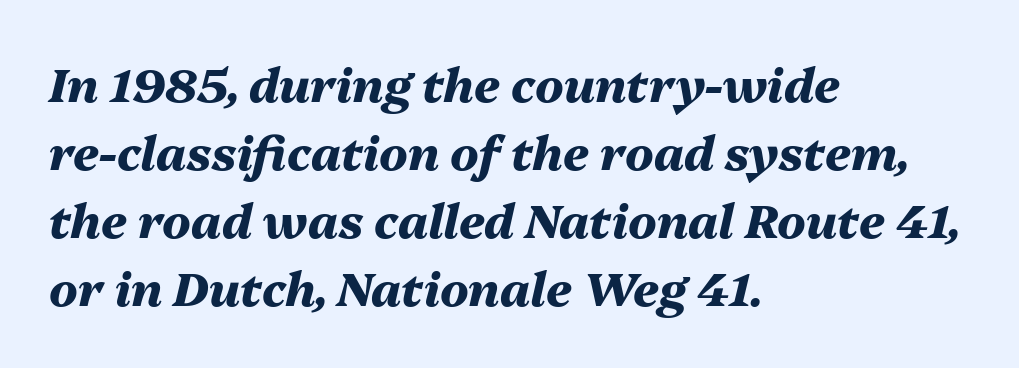
These lines keep a tight, regular rhythm from letter to letter. Interline gaps are of average width in this sample. The typography opts for an oblique posture over an upright one. The passage is arranged the way most books set body copy — flush left.
